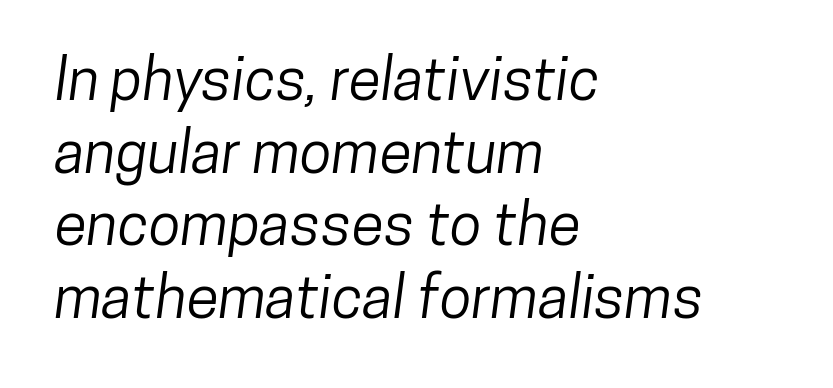
Classification — sans serif. Tracking value appears to be zero — textbook default spacing. The passage shown is typed in a proportional face where columns would drift. Is the block centered? No — it sits flush against the left margin. Unmarked baselines from the first word to the last.
